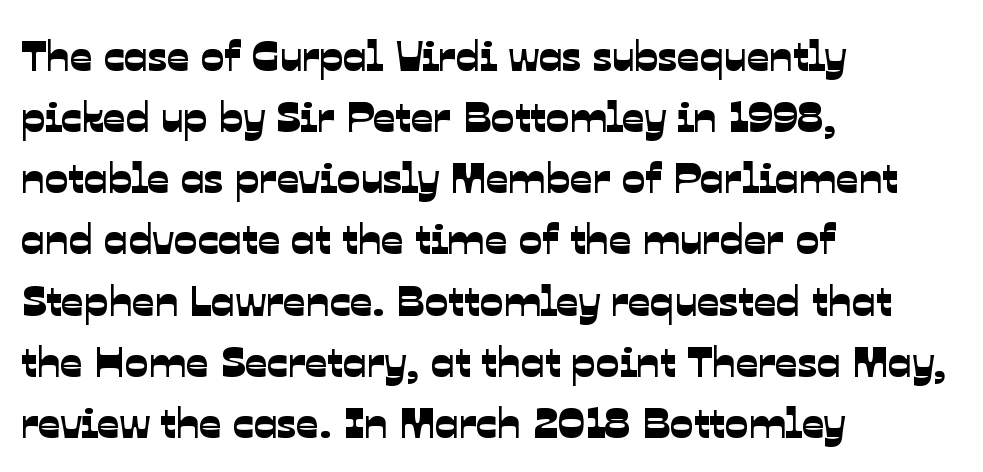
The image shows 44 px sans-serif type; set left-aligned, normal line spacing (1.39x), normal letter spacing, not underlined; low stroke contrast and a medium x-height.
